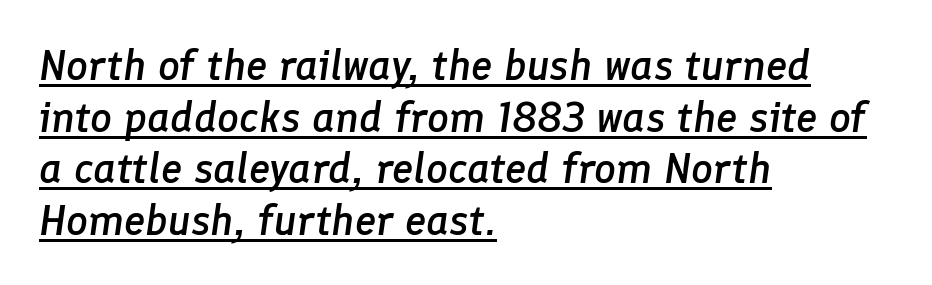
The image shows 43 px semibold type, italic (leaning right); set left-aligned, line spacing 1.2x, normal letter spacing, underlined; low stroke contrast and a medium x-height.
